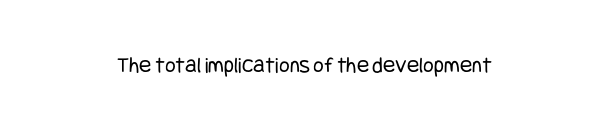
Q: Is the text bold? A: No.
Q: Is the text italic (slanted)? A: No, it is upright.
Q: Is the text underlined? A: No.
Q: How is the paragraph aligned? A: Centered.
Q: Is the spacing between letters normal or unusually wide? A: Normal.
